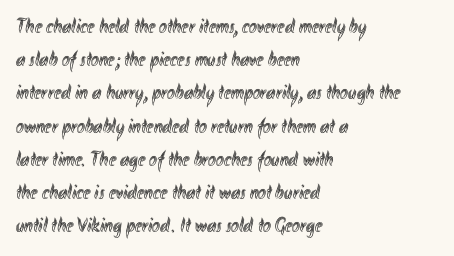
The tracking reads as untouched default to a designer's eye. Anything drawn beneath the words? Only blank space. Leading: standard.
